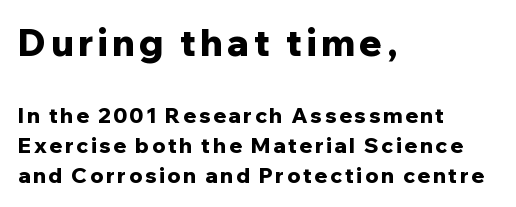
The image shows 37 px bold sans-serif type, upright; set left-aligned, normal line spacing (1.43x), not underlined; the first (top) block is 1.76x larger; low stroke contrast and a medium x-height.
